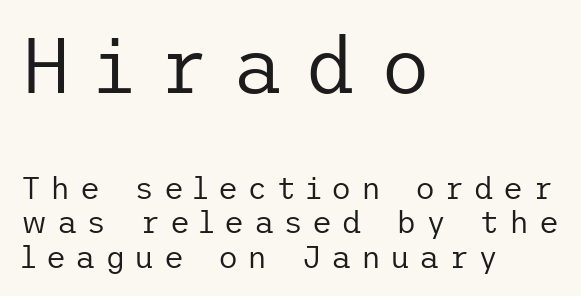
Q: Is the text bold? A: No.
Q: Is the text italic (slanted)? A: No, it is upright.
Q: Is the typeface a serif or a sans-serif typeface? A: Sans-serif.
Q: Is the text underlined? A: No.
Q: How is the paragraph aligned? A: Left-aligned.
Q: Is the spacing between letters normal or unusually wide? A: Unusually wide.
Q: Is the spacing between lines tight, normal or loose? A: Tight.
Q: Which block of text is set in a larger size, the first (top) or the second (bottom)? A: The first (top) one.
Q: Width (condensed, normal, or wide)? A: Normal.
Q: Stroke contrast? A: Low.
Q: x-height? A: Medium.
